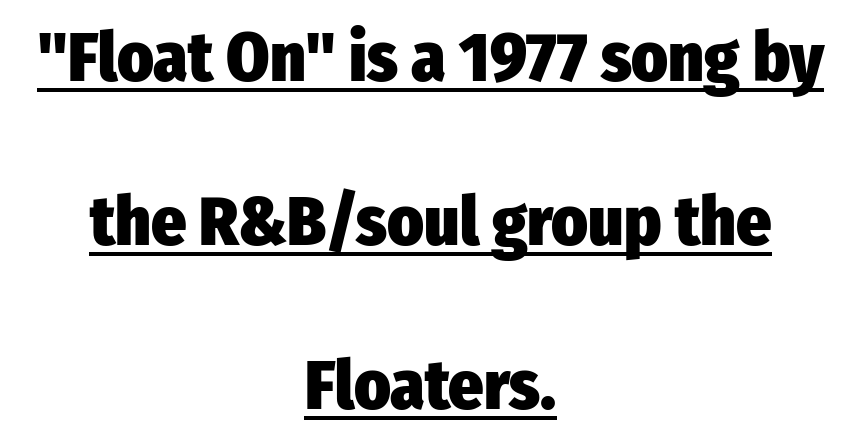
Q: Is the text bold? A: Yes.
Q: Is the text italic (slanted)? A: No, it is upright.
Q: Is the typeface a serif or a sans-serif typeface? A: Sans-serif.
Q: Is the text underlined? A: Yes.
Q: How is the paragraph aligned? A: Centered.
Q: Is the spacing between letters normal or unusually wide? A: Normal.
Q: Is the spacing between lines tight, normal or loose? A: Loose.
Q: Width (condensed, normal, or wide)? A: Condensed.
Q: Stroke contrast? A: Low.
Q: x-height? A: Medium.
Q: Monospaced? A: No.
